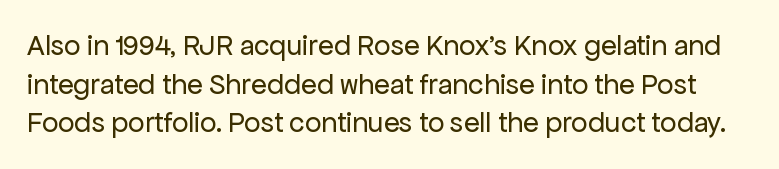
{"serif": "no", "italic": "no", "bold": "no", "weight": "regular", "width": "normal", "stroke_contrast": "low", "x_height": "medium", "monospaced": "no", "underline": "no", "line_spacing": "normal", "line_spacing_ratio": 1.33, "letter_spacing": "normal", "letter_spacing_em": 0.0, "glyph_px": 29}
